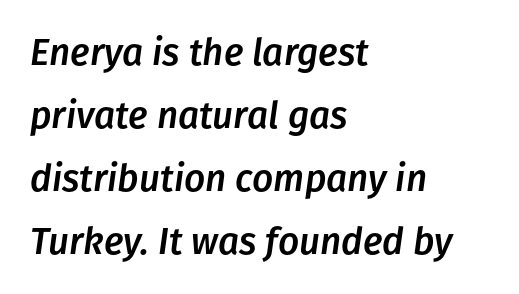
Q: Is the text italic (slanted)? A: Yes, it leans right by about 8 degrees.
Q: Is the text underlined? A: No.
Q: How is the paragraph aligned? A: Left-aligned.
Q: Is the spacing between letters normal or unusually wide? A: Normal.
Q: Is the spacing between lines tight, normal or loose? A: Normal.
Q: Width (condensed, normal, or wide)? A: Normal.
Q: Stroke contrast? A: Low.
Q: x-height? A: Medium.
Q: Monospaced? A: No.
